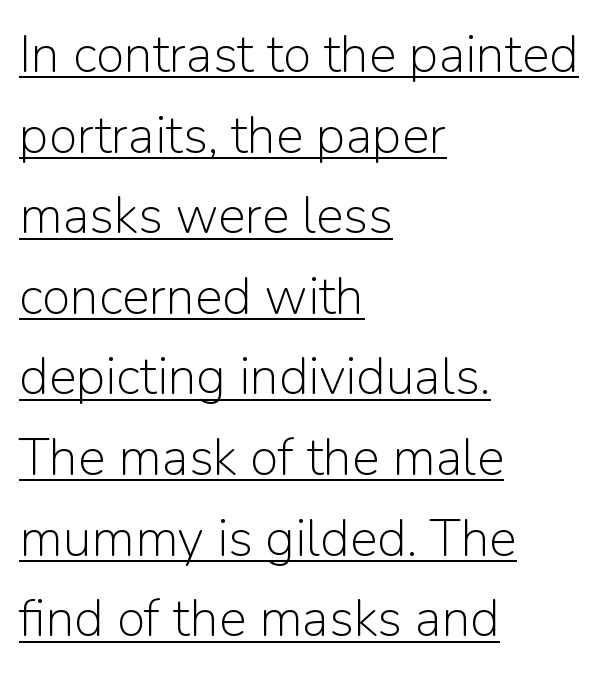
{"serif": "no", "italic": "no", "bold": "no", "weight": "light", "width": "normal", "stroke_contrast": "low", "x_height": "medium", "monospaced": "no", "underline": "yes", "align": "left", "line_spacing": "normal", "line_spacing_ratio": 1.55, "letter_spacing": "normal", "letter_spacing_em": 0.0, "glyph_px": 52}
